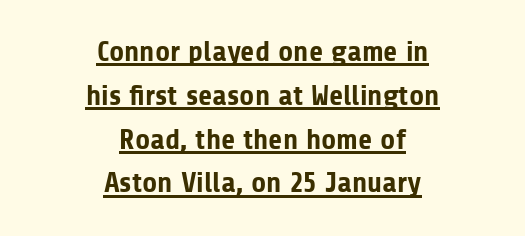
Q: Is the text bold? A: Yes.
Q: Is the text italic (slanted)? A: No, it is upright.
Q: Is the typeface a serif or a sans-serif typeface? A: Sans-serif.
Q: Is the text underlined? A: Yes.
Q: How is the paragraph aligned? A: Centered.
Q: Is the spacing between letters normal or unusually wide? A: Normal.
Q: Is the spacing between lines tight, normal or loose? A: Normal.
Q: Width (condensed, normal, or wide)? A: Normal.
Q: Stroke contrast? A: Low.
Q: x-height? A: Medium.
Q: Monospaced? A: No.
